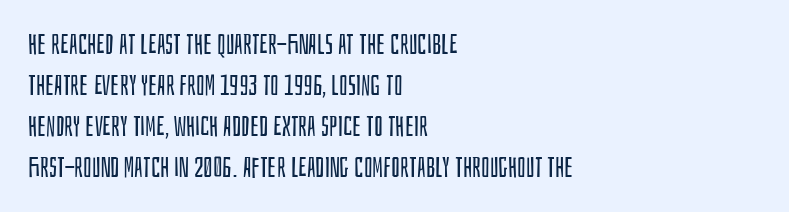
The image shows 28 px regular-weight, condensed sans-serif type, upright; set left-aligned, normal line spacing (1.46x), normal letter spacing, not underlined; low stroke contrast and a large x-height.
